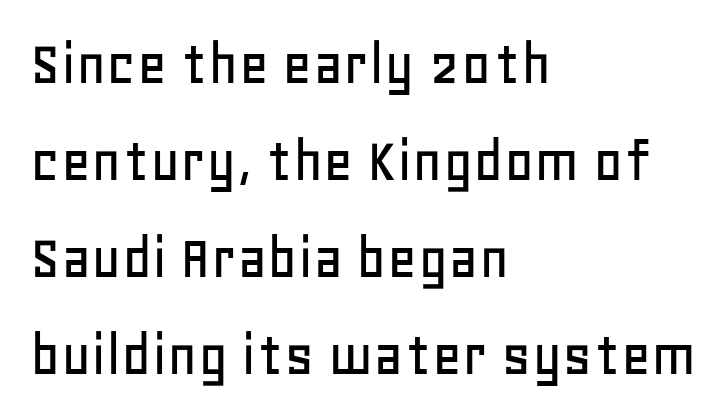
Q: Is the text italic (slanted)? A: No, it is upright.
Q: Is the typeface a serif or a sans-serif typeface? A: Sans-serif.
Q: Is the text underlined? A: No.
Q: How is the paragraph aligned? A: Left-aligned.
Q: Is the spacing between letters normal or unusually wide? A: Normal.
Q: Is the spacing between lines tight, normal or loose? A: Normal.
Q: Width (condensed, normal, or wide)? A: Normal.
Q: Stroke contrast? A: Low.
Q: x-height? A: Large.
Q: Monospaced? A: No.
